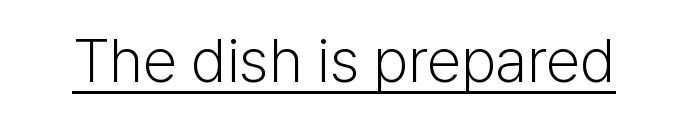
The typography opts for an upright posture over an oblique one. The face used here is proportionally spaced, like ordinary book or web type. Does a line run under the words? Yes, clearly. Unlike a traditional serif, this face leaves its strokes unadorned. The letterforms sit shoulder to shoulder at normal distance. Nothing heavy about these letters — not bold at all.
